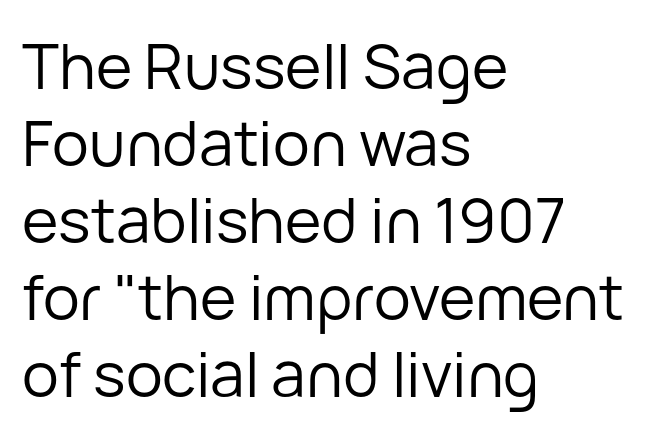
{"serif": "no", "italic": "no", "bold": "no", "weight": "regular", "width": "normal", "stroke_contrast": "low", "x_height": "medium", "monospaced": "no", "underline": "no", "align": "left", "line_spacing_ratio": 1.24, "letter_spacing": "normal", "letter_spacing_em": 0.0, "glyph_px": 62}
